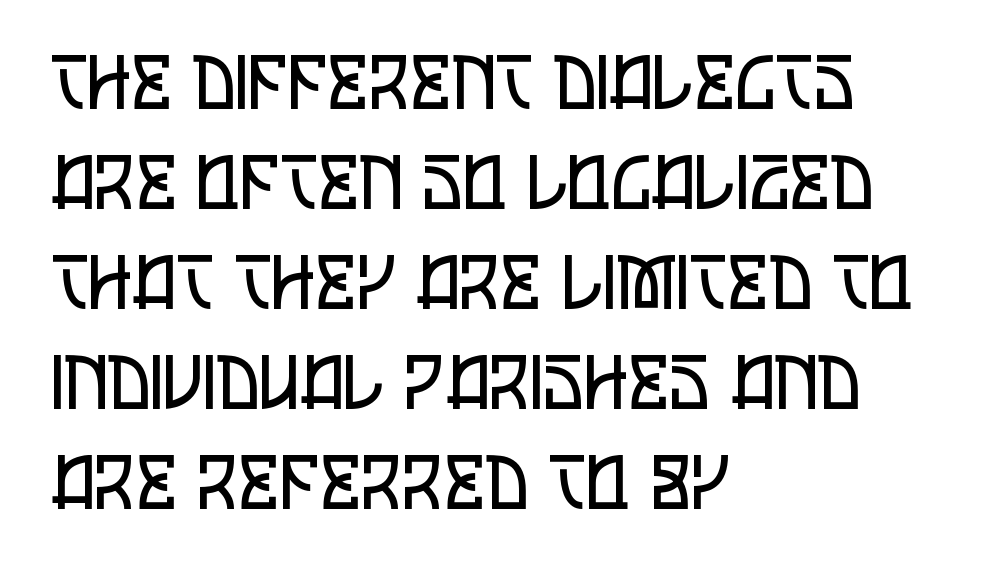
Honestly, there is no underline to notice here at all. Characters remain perfectly vertical along every line. Stroke thickness stays within the range of a standard reading face or lighter. The type family on display is of the sans-serif kind. Here the designer chose a conventional face with non-uniform glyph widths. Successive baselines arrive at the customary interval.
